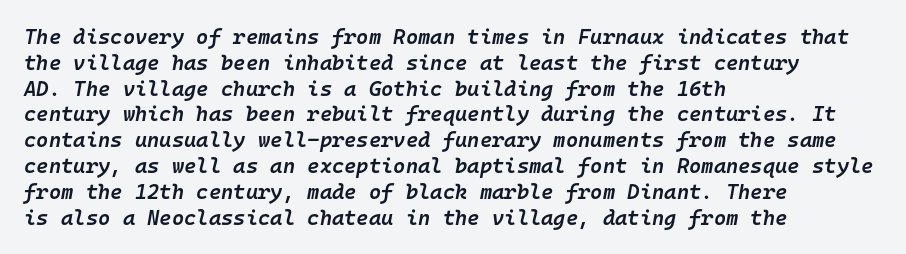
The image shows 21 px text type, italic (leaning right); set left-aligned, line spacing 1.23x, normal letter spacing, not underlined.
